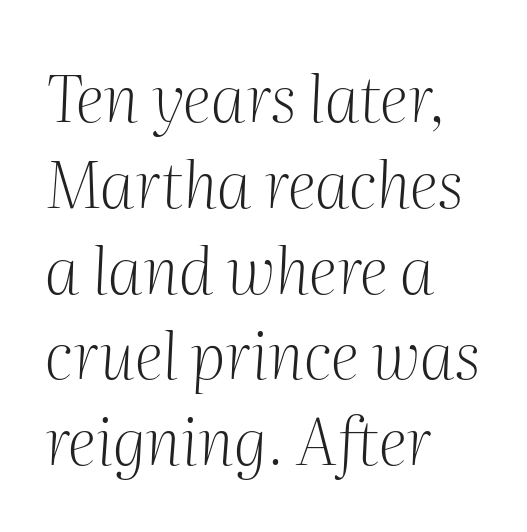
{"serif": "yes", "italic": "yes", "lean": "right", "slant_degrees": 2, "bold": "no", "weight": "light", "width": "normal", "stroke_contrast": "medium", "x_height": "medium", "monospaced": "no", "underline": "no", "align": "left", "line_spacing": "normal", "line_spacing_ratio": 1.32, "letter_spacing": "normal", "letter_spacing_em": 0.0, "glyph_px": 65}
